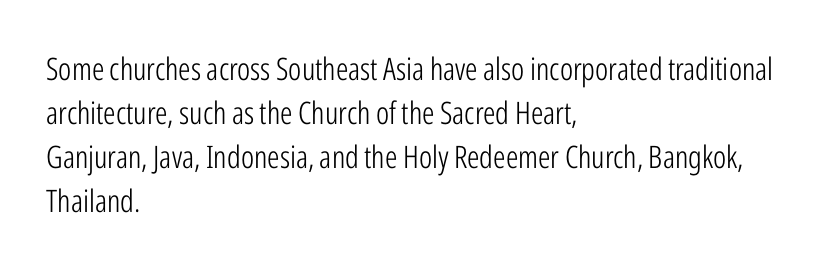
The image shows 31 px light, condensed sans-serif type, upright; set left-aligned, normal line spacing (1.42x), normal letter spacing, not underlined; low stroke contrast and a medium x-height.
